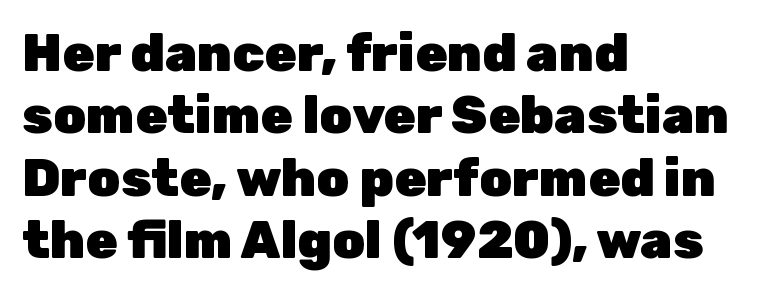
The image shows 52 px heavy sans-serif type, upright; set left-aligned, line spacing 1.2x, normal letter spacing, not underlined; low stroke contrast and a medium x-height.
